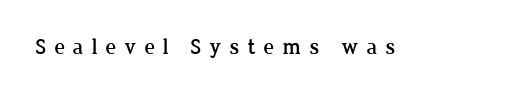
Q: Is the text italic (slanted)? A: No, it is upright.
Q: Is the text underlined? A: No.
Q: Is the spacing between letters normal or unusually wide? A: Unusually wide.
